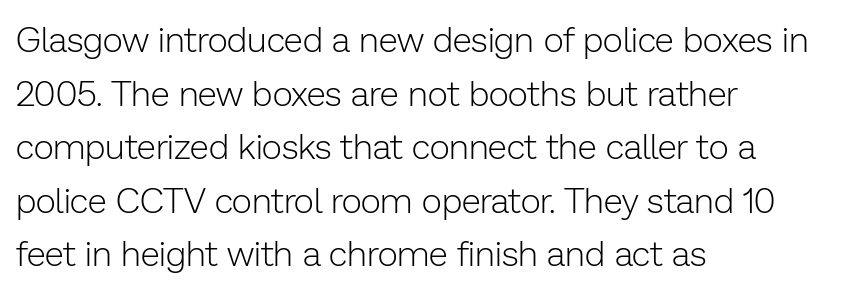
The image shows 35 px light sans-serif type, upright; set left-aligned, normal line spacing (1.53x), normal letter spacing, not underlined; low stroke contrast and a medium x-height.
